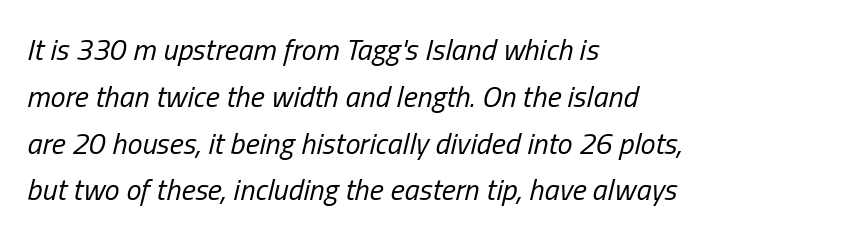
The whole block is typeset with a tilt. Whoever set this chose a conventional vertical rhythm. The typesetter chose a ragged-right arrangement here. The gap between lines stays unmarked. Letter spacing: default. Character widths vary here, with narrow letters taking less room than wide ones.
